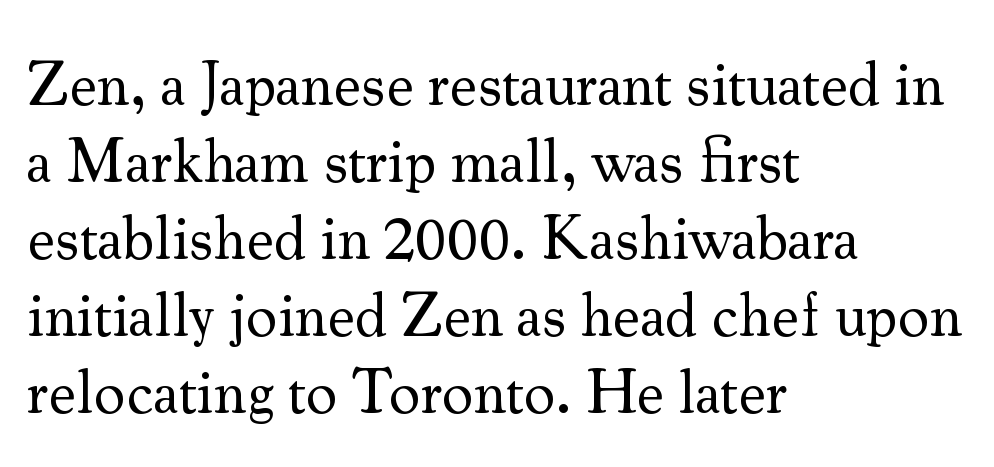
Nope, not italic — everything's standing straight. The strokes carry an ordinary text weight at most. Characters follow at the spacing the type designer built in. The gap between lines stays unmarked.
